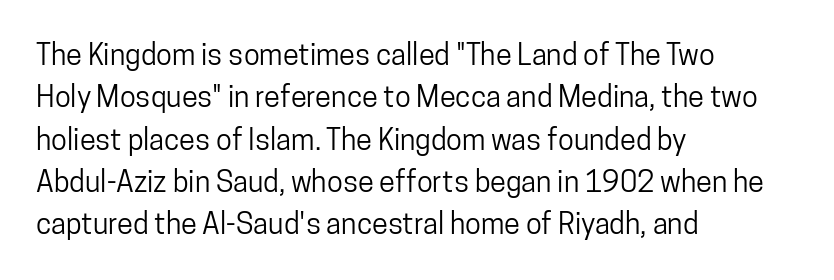
The image shows 29 px condensed sans-serif type, upright; set left-aligned, normal line spacing (1.46x), normal letter spacing, not underlined; low stroke contrast and a medium x-height.
